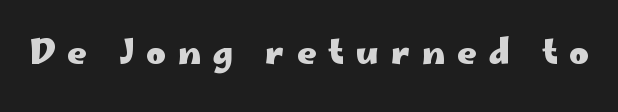
{"serif": "no", "italic": "no", "bold": "yes", "weight": "heavy", "width": "wide", "stroke_contrast": "low", "x_height": "small", "monospaced": "no", "underline": "no", "letter_spacing": "wide", "letter_spacing_em": 0.35, "glyph_px": 34}
